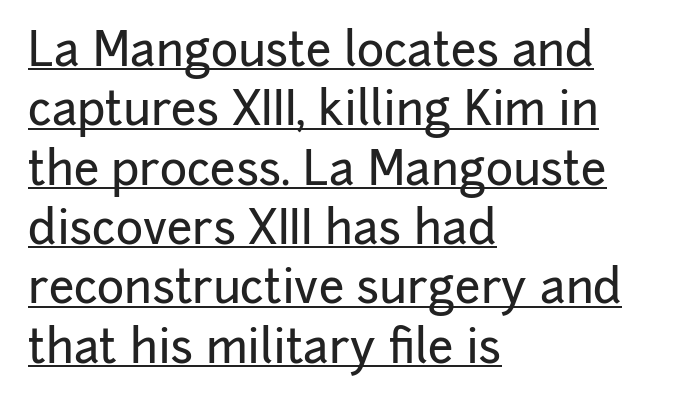
Quick note: not italic, upright. Looks like regular typesetting: each glyph gets only the width it needs. The passage shown is underscored from start to finish. The letterforms sit shoulder to shoulder at normal distance. Line spacing here is normal. A typesetter would label this face a sans.
